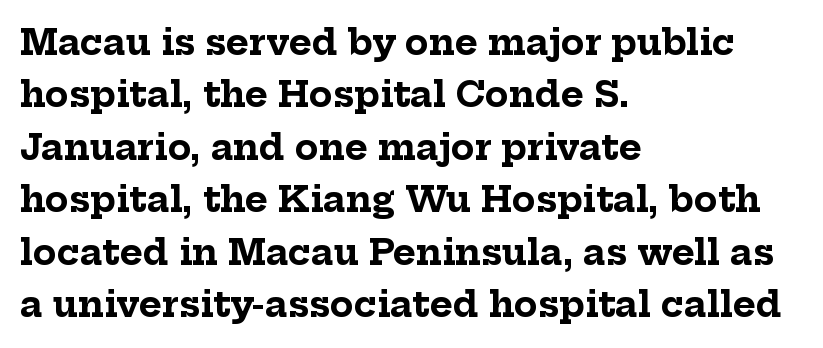
{"serif": "yes", "italic": "no", "bold": "yes", "weight": "bold", "width": "normal", "stroke_contrast": "low", "x_height": "medium", "monospaced": "no", "underline": "no", "align": "left", "line_spacing": "normal", "line_spacing_ratio": 1.5, "letter_spacing": "normal", "letter_spacing_em": 0.0, "glyph_px": 35}
